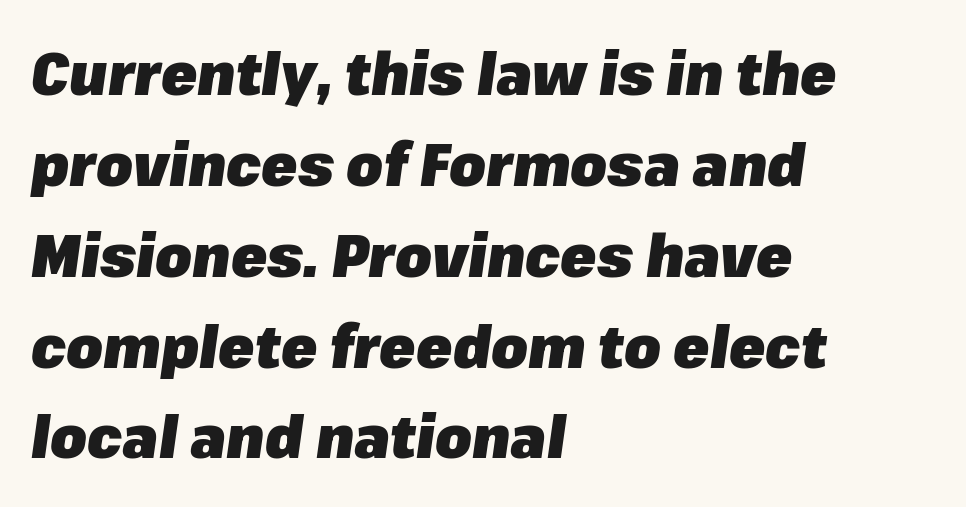
The image shows 59 px heavy type, italic (leaning right); set left-aligned, normal line spacing (1.54x), normal letter spacing, not underlined; low stroke contrast and a medium x-height.
